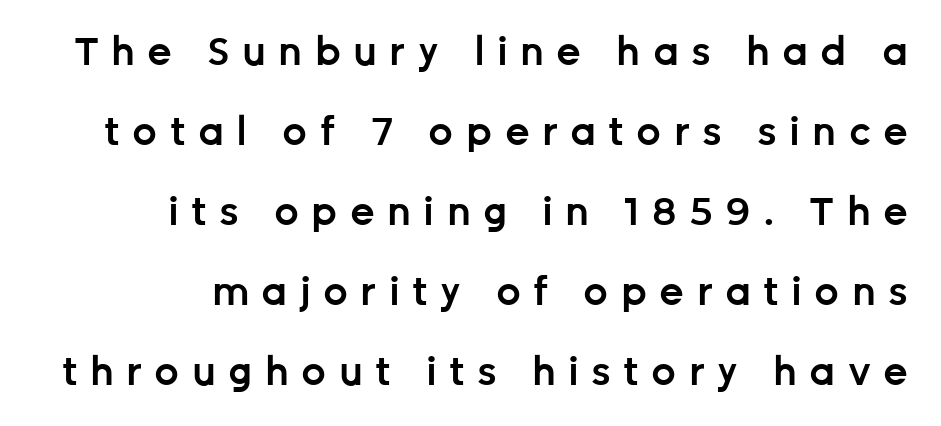
{"serif": "no", "italic": "no", "bold": "semi", "weight": "semibold", "width": "normal", "stroke_contrast": "low", "x_height": "medium", "monospaced": "no", "underline": "no", "align": "right", "line_spacing": "loose", "line_spacing_ratio": 2.05, "letter_spacing": "wide", "letter_spacing_em": 0.31, "glyph_px": 39}
